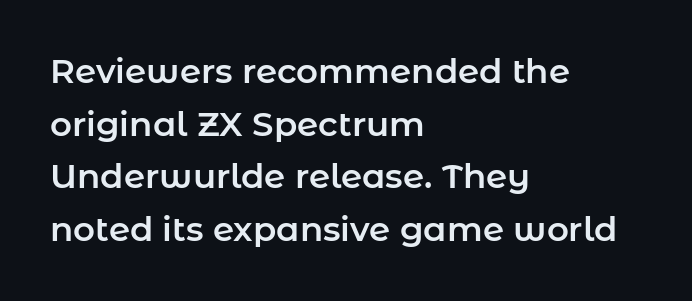
{"serif": "no", "italic": "no", "width": "normal", "stroke_contrast": "low", "x_height": "medium", "monospaced": "no", "underline": "no", "align": "left", "line_spacing": "normal", "line_spacing_ratio": 1.55, "letter_spacing": "normal", "letter_spacing_em": 0.0, "glyph_px": 34}
